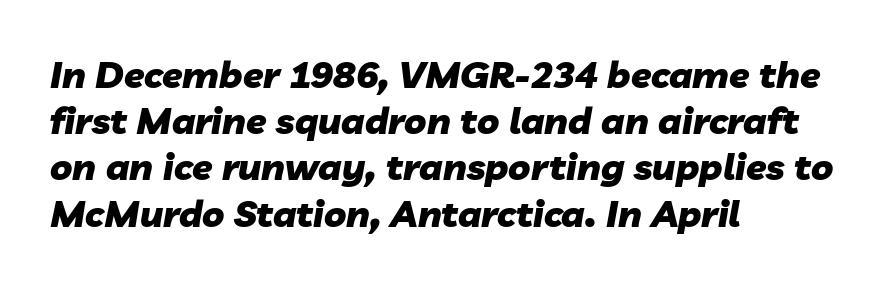
Does the copy run flush right? No — it runs flush left. How are the letters spaced? Ordinarily, with no added tracking. If you measured baseline to baseline, you'd find a middling distance. Is the type slanted? Yes — the strokes lean at a clear angle.
